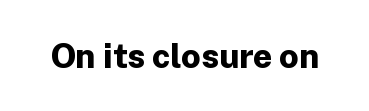
The image shows 34 px bold sans-serif type, upright; set normal letter spacing, not underlined; low stroke contrast and a medium x-height.
